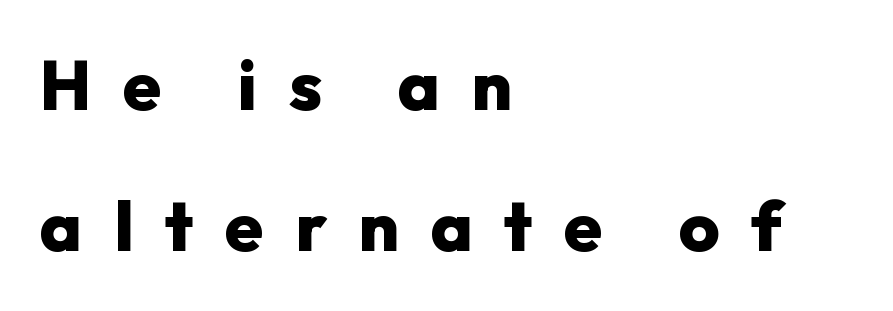
The image shows 70 px heavy sans-serif type, upright; set left-aligned, loose line spacing (2.02x), unusually wide letter spacing (+0.45 em), not underlined; low stroke contrast and a medium x-height.
